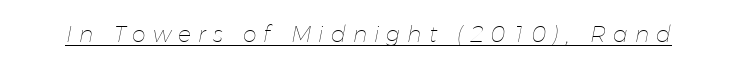
{"italic": "yes", "lean": "right", "slant_degrees": 11, "bold": "no", "underline": "yes", "letter_spacing": "wide", "letter_spacing_em": 0.32, "glyph_px": 22}
